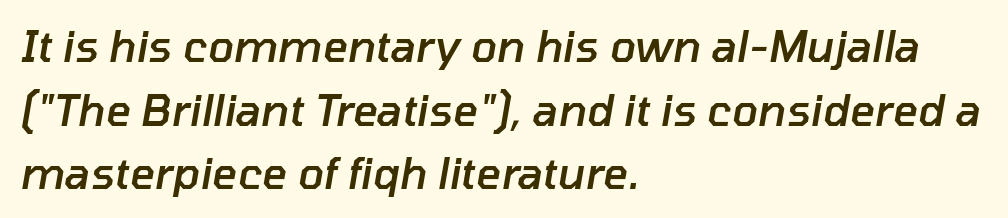
The line texture is even and compact thanks to regular tracking. Is this a fixed-width face? No — the glyphs have proportional, varying widths. Beneath every word, the page is bare. All the whitespace from short lines collects on the right.
